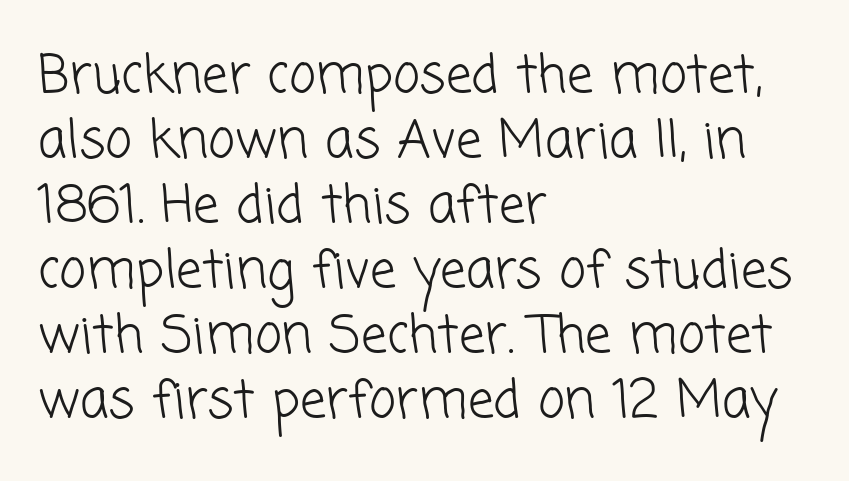
The image shows 52 px light sans-serif type; set left-aligned, normal line spacing (1.25x), normal letter spacing, not underlined; low stroke contrast and a medium x-height.
